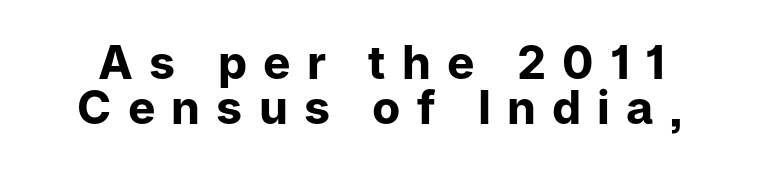
Q: Is the text bold? A: Yes.
Q: Is the text italic (slanted)? A: No, it is upright.
Q: Is the typeface a serif or a sans-serif typeface? A: Sans-serif.
Q: Is the text underlined? A: No.
Q: Is the spacing between letters normal or unusually wide? A: Unusually wide.
Q: Is the spacing between lines tight, normal or loose? A: Tight.
Q: Width (condensed, normal, or wide)? A: Normal.
Q: Stroke contrast? A: Low.
Q: x-height? A: Medium.
Q: Monospaced? A: No.
